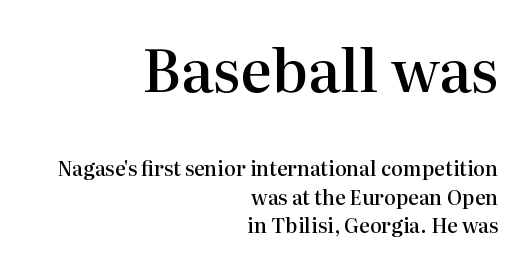
{"serif": "yes", "italic": "no", "bold": "semi", "weight": "semibold", "width": "normal", "stroke_contrast": "high", "x_height": "medium", "monospaced": "no", "underline": "no", "align": "right", "line_spacing": "normal", "line_spacing_ratio": 1.41, "letter_spacing": "normal", "letter_spacing_em": 0.0, "larger_block": "first", "size_ratio": 2.95, "glyph_px": 59}
